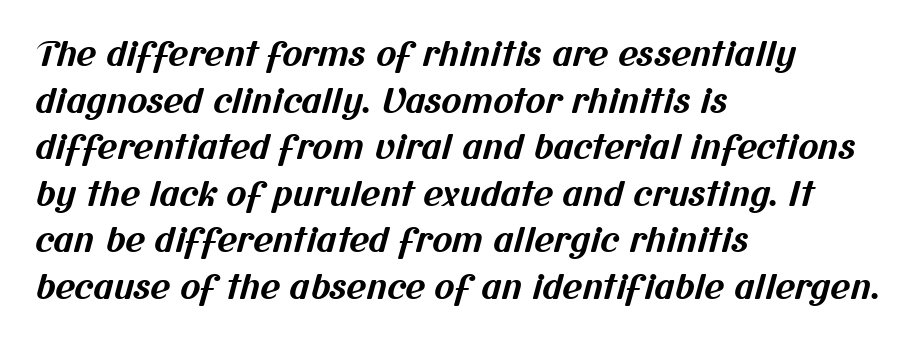
The lines are quadded left. Nobody touched the tracking dial on this one. The space beneath each line is pristine and unruled. Think of a printed novel: that variable character pitch is what you see here.
